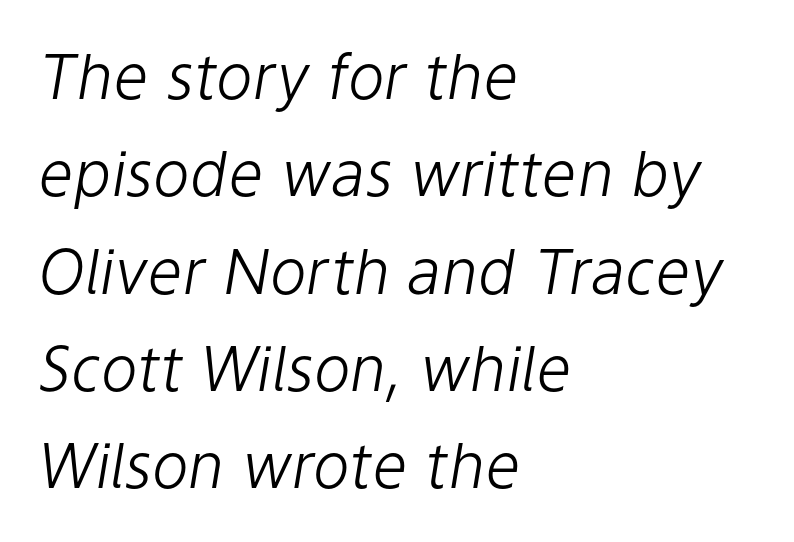
Q: Is the text bold? A: No.
Q: Is the text italic (slanted)? A: Yes, it leans right by about 9 degrees.
Q: Is the text underlined? A: No.
Q: How is the paragraph aligned? A: Left-aligned.
Q: Is the spacing between letters normal or unusually wide? A: Normal.
Q: Is the spacing between lines tight, normal or loose? A: Normal.
Q: Width (condensed, normal, or wide)? A: Normal.
Q: Stroke contrast? A: Low.
Q: x-height? A: Medium.
Q: Monospaced? A: No.
